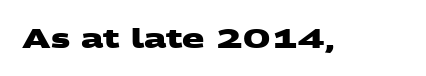
Q: Is the text bold? A: Yes.
Q: Is the text underlined? A: No.
Q: Is the spacing between letters normal or unusually wide? A: Normal.
